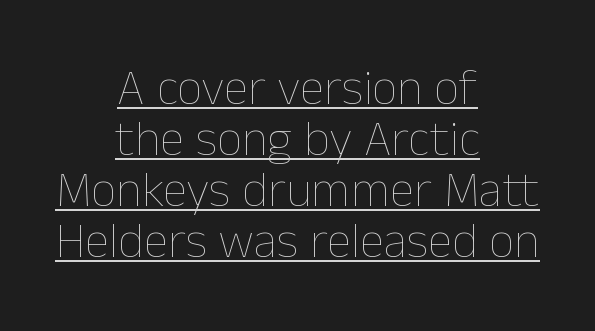
{"italic": "no", "bold": "no", "weight": "thin", "width": "normal", "stroke_contrast": "low", "x_height": "medium", "monospaced": "no", "underline": "yes", "align": "center", "line_spacing": "tight", "line_spacing_ratio": 1.02, "letter_spacing": "normal", "letter_spacing_em": 0.0, "glyph_px": 50}
